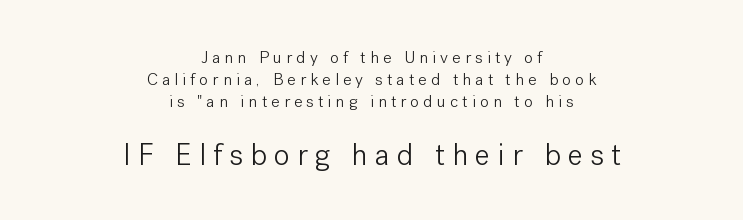
Q: Is the text bold? A: No.
Q: Is the text italic (slanted)? A: No, it is upright.
Q: Is the typeface a serif or a sans-serif typeface? A: Sans-serif.
Q: Is the text underlined? A: No.
Q: How is the paragraph aligned? A: Centered.
Q: Is the spacing between letters normal or unusually wide? A: Unusually wide.
Q: Is the spacing between lines tight, normal or loose? A: Normal.
Q: Which block of text is set in a larger size, the first (top) or the second (bottom)? A: The second (bottom) one.
Q: Width (condensed, normal, or wide)? A: Normal.
Q: Stroke contrast? A: Low.
Q: x-height? A: Medium.
Q: Monospaced? A: No.
